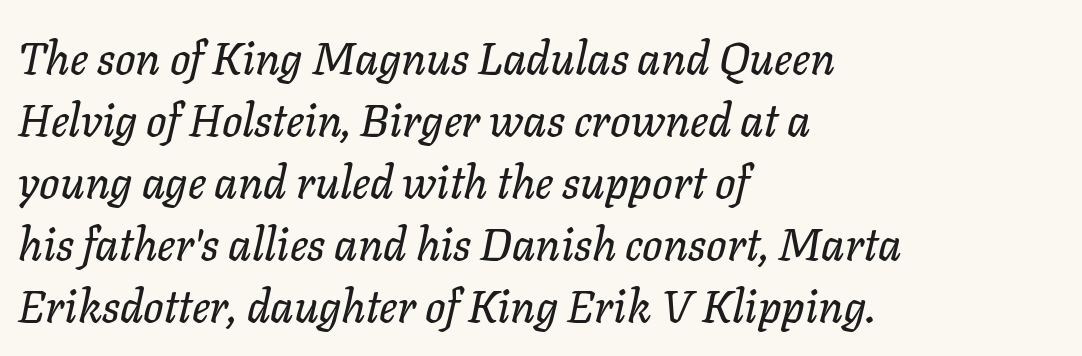
{"italic": "yes", "lean": "right", "slant_degrees": 11, "width": "normal", "stroke_contrast": "low", "x_height": "medium", "monospaced": "no", "underline": "no", "align": "left", "line_spacing": "normal", "line_spacing_ratio": 1.38, "letter_spacing": "normal", "letter_spacing_em": 0.0, "glyph_px": 45}
